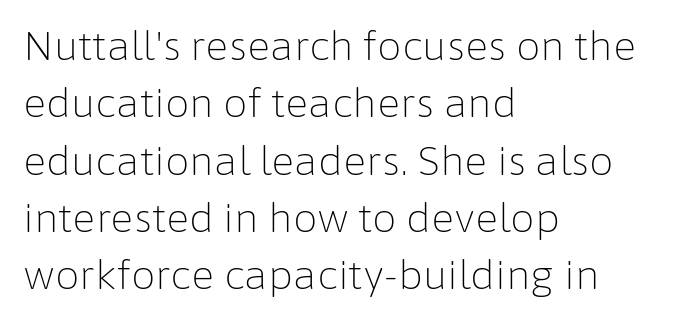
The image shows 39 px light sans-serif type, upright; set left-aligned, normal line spacing (1.47x), normal letter spacing, not underlined; low stroke contrast and a medium x-height.
